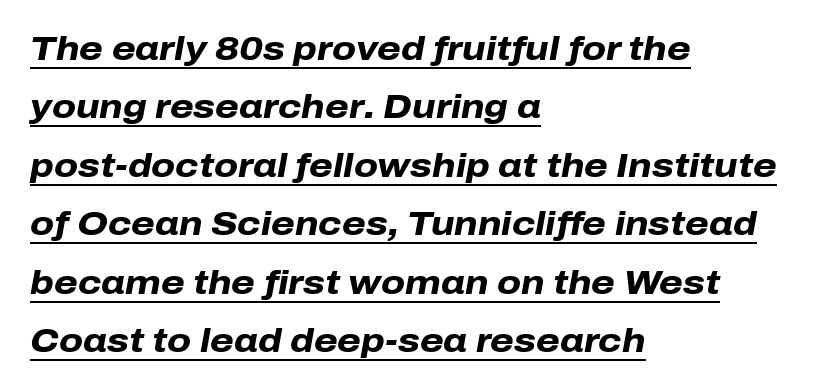
Q: Is the text bold? A: Yes.
Q: Is the text italic (slanted)? A: Yes, it leans right by about 10 degrees.
Q: Is the text underlined? A: Yes.
Q: How is the paragraph aligned? A: Left-aligned.
Q: Is the spacing between letters normal or unusually wide? A: Normal.
Q: Width (condensed, normal, or wide)? A: Normal.
Q: Stroke contrast? A: Low.
Q: x-height? A: Medium.
Q: Monospaced? A: No.
